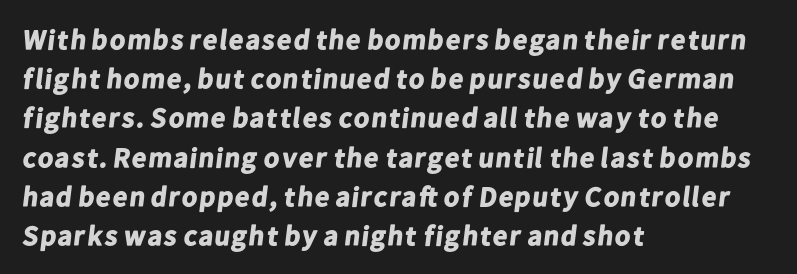
Nothing unusual about the tracking: characters are spaced as the font intends. Nobody drew a line under any word here. These lines carry a lot of weight — the face is fully bold. Notice how the passage keeps a crisp vertical edge on the left only. Do the characters align in a grid? No, the font is proportional.
